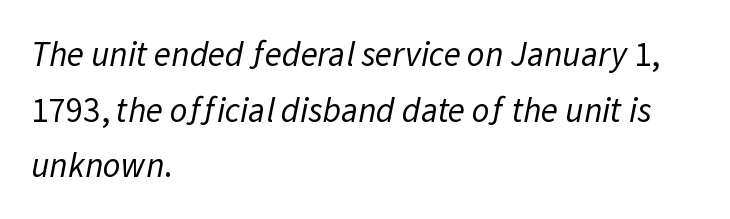
The image shows 35 px regular-weight sans-serif type; set left-aligned, normal line spacing (1.59x), normal letter spacing, not underlined; low stroke contrast and a medium x-height.
